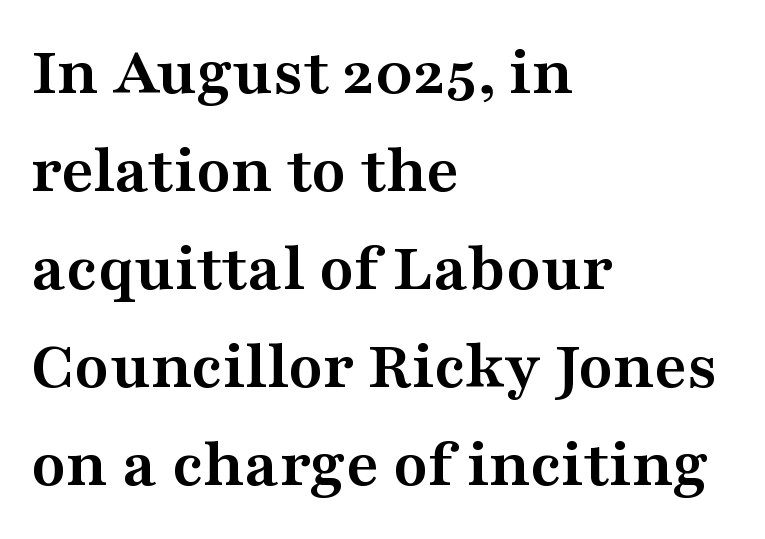
The image shows 70 px semibold, wide serif type, upright; set left-aligned, normal line spacing (1.4x), normal letter spacing, not underlined; medium stroke contrast and a medium x-height.
